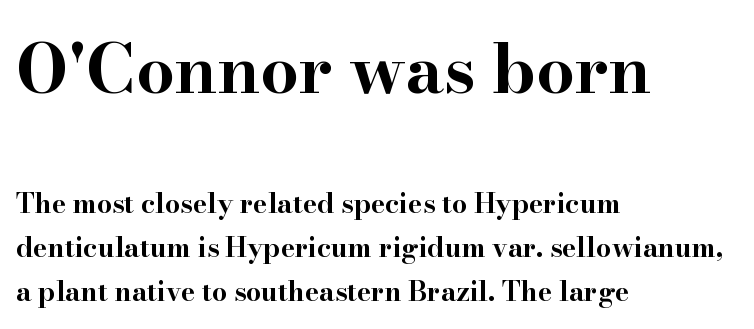
{"serif": "yes", "italic": "no", "bold": "yes", "weight": "bold", "width": "wide", "stroke_contrast": "high", "x_height": "small", "monospaced": "no", "underline": "no", "align": "left", "line_spacing": "normal", "line_spacing_ratio": 1.64, "letter_spacing": "normal", "letter_spacing_em": 0.0, "larger_block": "first", "size_ratio": 2.52, "glyph_px": 68}
